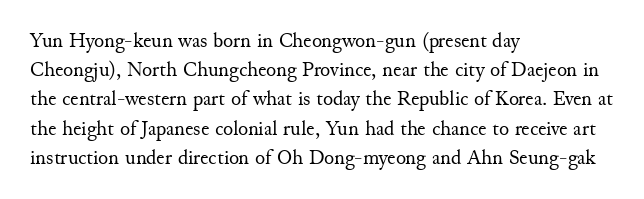
The image shows 21 px text type, upright; set left-aligned, normal line spacing (1.39x), normal letter spacing, not underlined.
